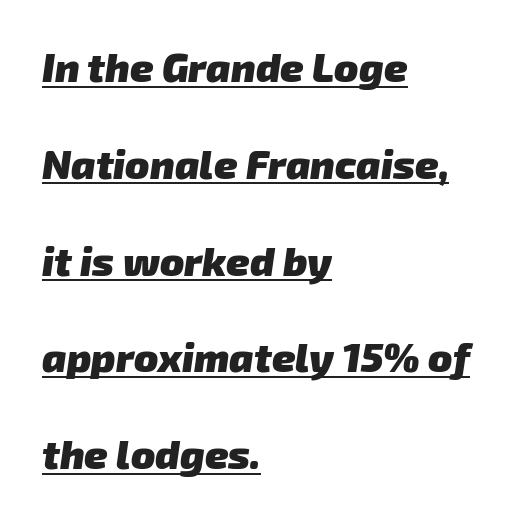
The face used here appears with an underline applied. Each glyph is drawn with heavy, bold strokes. The gaps between neighbouring characters are ordinary and unremarkable. The vertical gap from one line to the next is large. The typeface chosen for these lines omits serifs. The rendering uses natural spacing where letterforms have individual widths.
